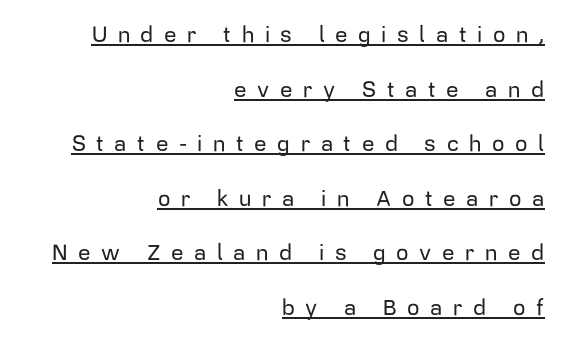
Q: Is the text italic (slanted)? A: No, it is upright.
Q: Is the text underlined? A: Yes.
Q: How is the paragraph aligned? A: Right-aligned.
Q: Is the spacing between letters normal or unusually wide? A: Unusually wide.
Q: Is the spacing between lines tight, normal or loose? A: Loose.
